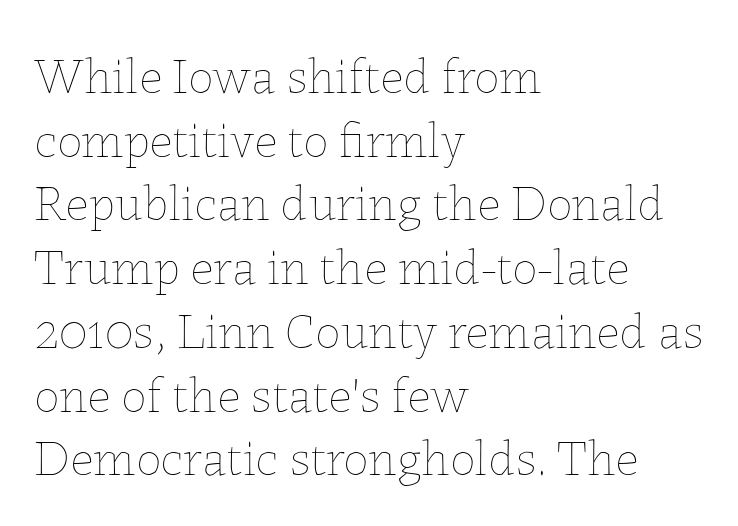
{"italic": "no", "bold": "no", "weight": "thin", "width": "normal", "stroke_contrast": "low", "x_height": "medium", "monospaced": "no", "underline": "no", "align": "left", "line_spacing": "normal", "line_spacing_ratio": 1.25, "letter_spacing": "normal", "letter_spacing_em": 0.0, "glyph_px": 51}
